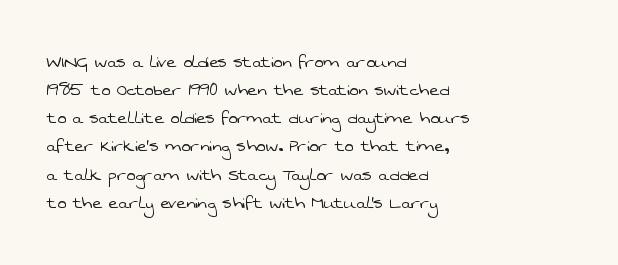
The image shows 21 px text type; set left-aligned, normal line spacing (1.34x), normal letter spacing, not underlined.
